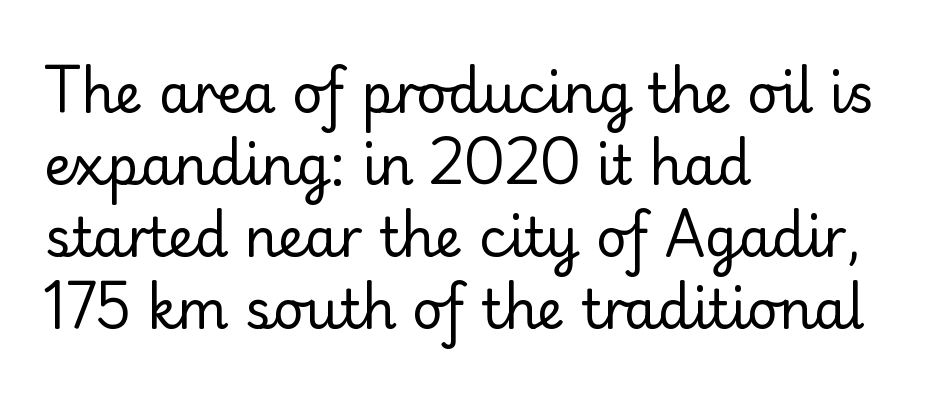
Q: Is the text bold? A: No.
Q: Is the text italic (slanted)? A: No, it is upright.
Q: Is the typeface a serif or a sans-serif typeface? A: Sans-serif.
Q: Is the text underlined? A: No.
Q: How is the paragraph aligned? A: Left-aligned.
Q: Is the spacing between letters normal or unusually wide? A: Normal.
Q: Is the spacing between lines tight, normal or loose? A: Normal.
Q: Width (condensed, normal, or wide)? A: Normal.
Q: Stroke contrast? A: Low.
Q: x-height? A: Small.
Q: Monospaced? A: No.
